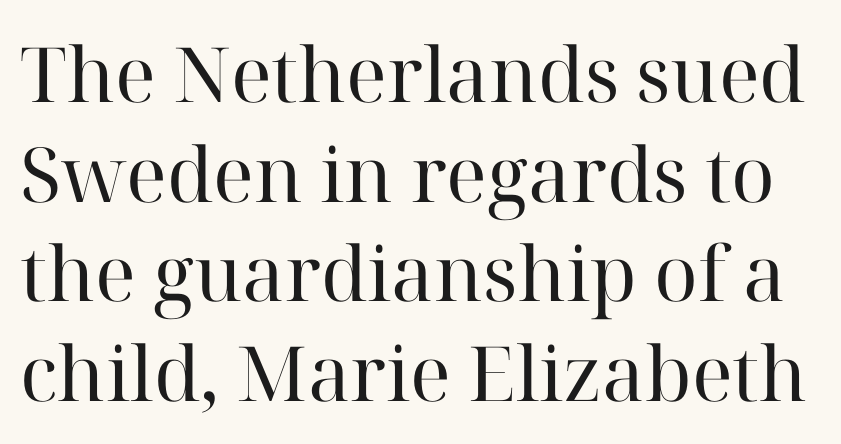
These lines were composed using upright roman letters. Is this a sans? No — the strokes have serifs. This reads as an unemphasized weight, regular at the heaviest. Type without underlining.
